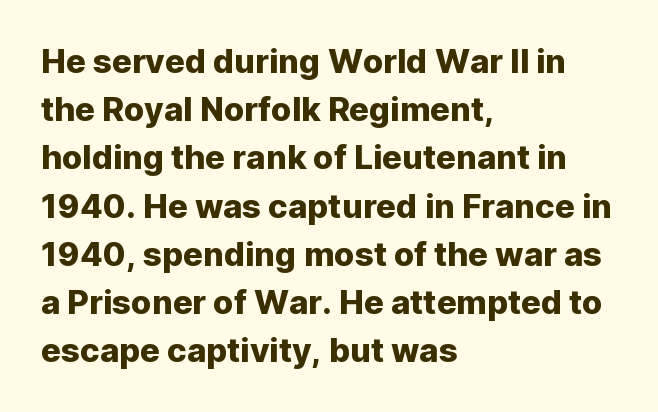
Q: Is the text italic (slanted)? A: No, it is upright.
Q: Is the typeface a serif or a sans-serif typeface? A: Sans-serif.
Q: Is the text underlined? A: No.
Q: How is the paragraph aligned? A: Left-aligned.
Q: Is the spacing between letters normal or unusually wide? A: Normal.
Q: Is the spacing between lines tight, normal or loose? A: Normal.
Q: Width (condensed, normal, or wide)? A: Normal.
Q: Stroke contrast? A: Low.
Q: x-height? A: Medium.
Q: Monospaced? A: No.
